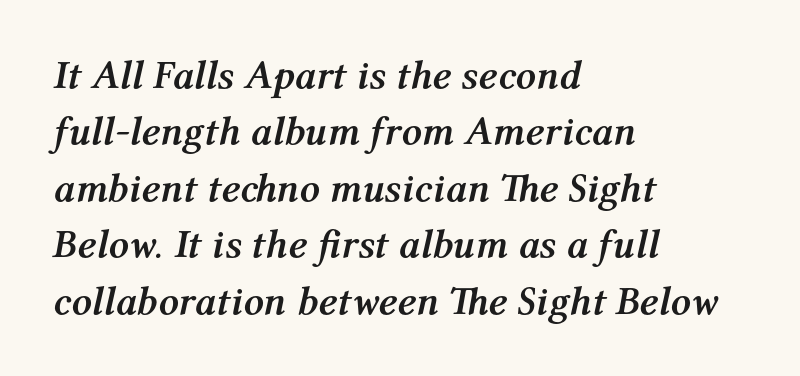
These lines were composed using italics. Summary of weight: heavy, a full bold. This rendering uses left alignment, leaving the right contour irregular. Observe the ordinary spacing: letters are neighbours, not strangers. The foot of each line stays bare and open. A typesetter would call this proportional, since set widths differ per character.
